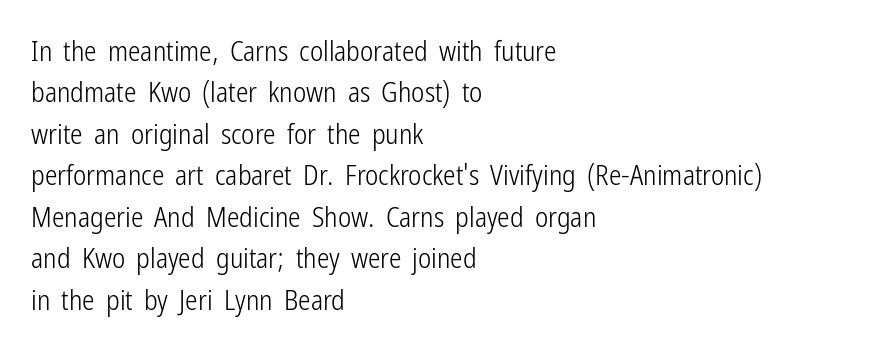
The image shows 28 px light, condensed sans-serif type, upright; set left-aligned, normal line spacing (1.48x), normal letter spacing, not underlined; low stroke contrast and a medium x-height.
